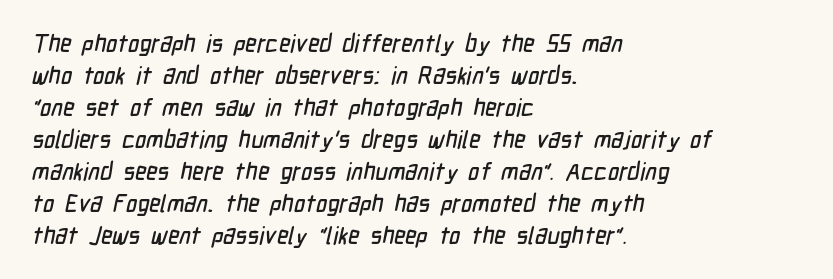
Q: Is the text underlined? A: No.
Q: How is the paragraph aligned? A: Left-aligned.
Q: Is the spacing between letters normal or unusually wide? A: Normal.
Q: Is the spacing between lines tight, normal or loose? A: Normal.
